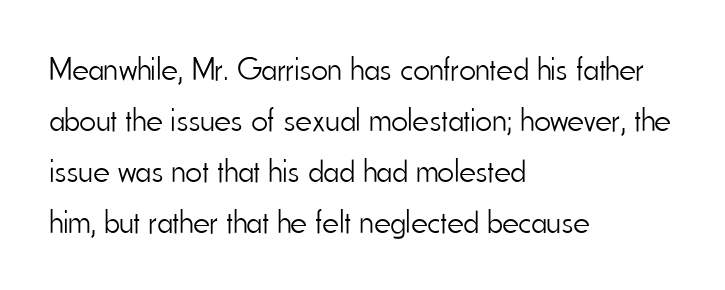
The horizontal fit of the characters is conventional and even. You could not count columns in this text — the font is proportionally spaced. Is this a heavy cut? Hardly; it is regular or lighter. Check where the strokes stop: nothing finishes them off — pure sans. Glance below the letters and you will spot only blank space.
